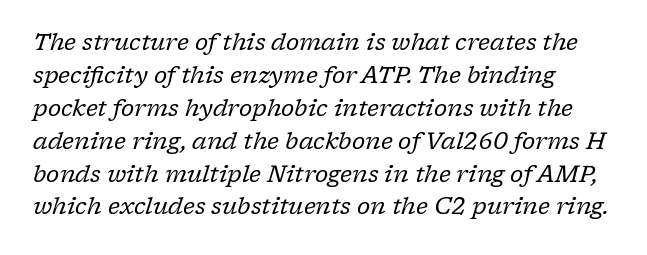
The image shows 23 px text type, italic (leaning right); set left-aligned, normal line spacing (1.43x), normal letter spacing, not underlined.
